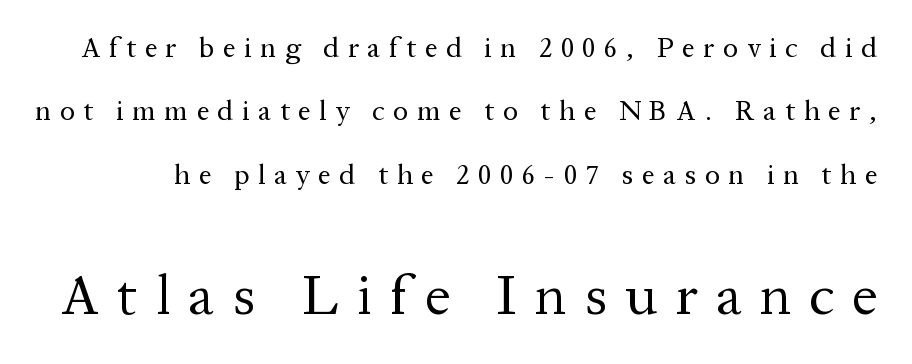
Q: Is the text bold? A: No.
Q: Is the text italic (slanted)? A: No, it is upright.
Q: Is the typeface a serif or a sans-serif typeface? A: Serif.
Q: Is the text underlined? A: No.
Q: Is the spacing between letters normal or unusually wide? A: Unusually wide.
Q: Is the spacing between lines tight, normal or loose? A: Loose.
Q: Which block of text is set in a larger size, the first (top) or the second (bottom)? A: The second (bottom) one.
Q: Width (condensed, normal, or wide)? A: Normal.
Q: Stroke contrast? A: Medium.
Q: x-height? A: Medium.
Q: Monospaced? A: No.
